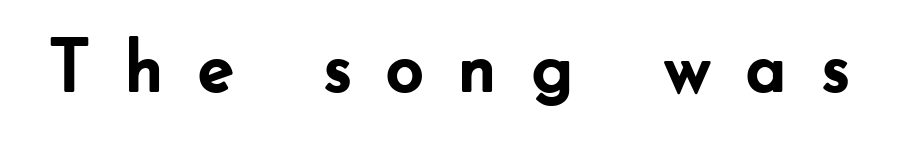
{"serif": "no", "italic": "no", "bold": "yes", "weight": "semibold", "width": "normal", "stroke_contrast": "low", "x_height": "small", "monospaced": "no", "underline": "no", "letter_spacing": "wide", "letter_spacing_em": 0.41, "glyph_px": 76}
